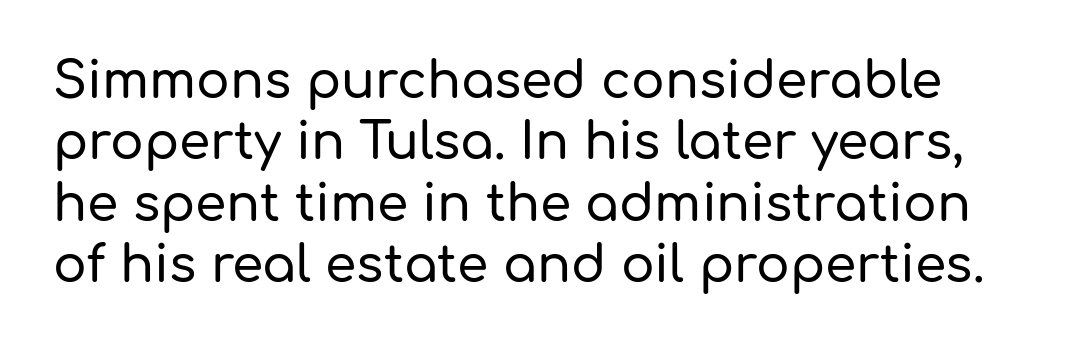
Q: Is the text italic (slanted)? A: No, it is upright.
Q: Is the typeface a serif or a sans-serif typeface? A: Sans-serif.
Q: Is the text underlined? A: No.
Q: Is the spacing between letters normal or unusually wide? A: Normal.
Q: Width (condensed, normal, or wide)? A: Normal.
Q: Stroke contrast? A: Low.
Q: x-height? A: Medium.
Q: Monospaced? A: No.
